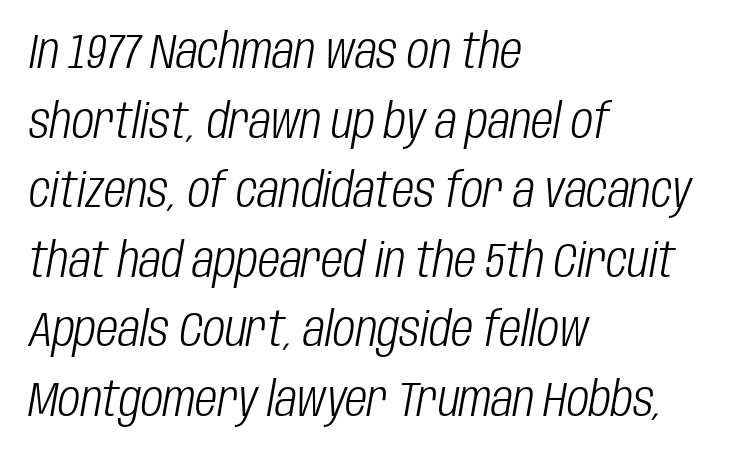
{"italic": "yes", "lean": "right", "slant_degrees": 10, "bold": "no", "weight": "light", "width": "condensed", "stroke_contrast": "low", "x_height": "large", "monospaced": "no", "underline": "no", "align": "left", "line_spacing": "normal", "line_spacing_ratio": 1.45, "letter_spacing": "normal", "letter_spacing_em": 0.0, "glyph_px": 48}
